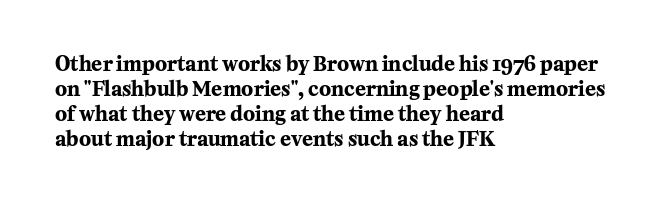
Q: Is the text bold? A: Yes.
Q: Is the text italic (slanted)? A: No, it is upright.
Q: Is the text underlined? A: No.
Q: How is the paragraph aligned? A: Left-aligned.
Q: Is the spacing between letters normal or unusually wide? A: Normal.
Q: Is the spacing between lines tight, normal or loose? A: Normal.
